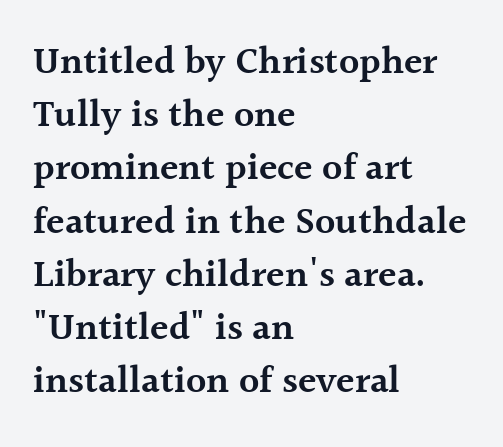
{"serif": "yes", "italic": "no", "bold": "semi", "weight": "semibold", "width": "normal", "x_height": "medium", "monospaced": "no", "underline": "no", "align": "left", "line_spacing": "normal", "line_spacing_ratio": 1.4, "letter_spacing": "normal", "letter_spacing_em": 0.0, "glyph_px": 38}
